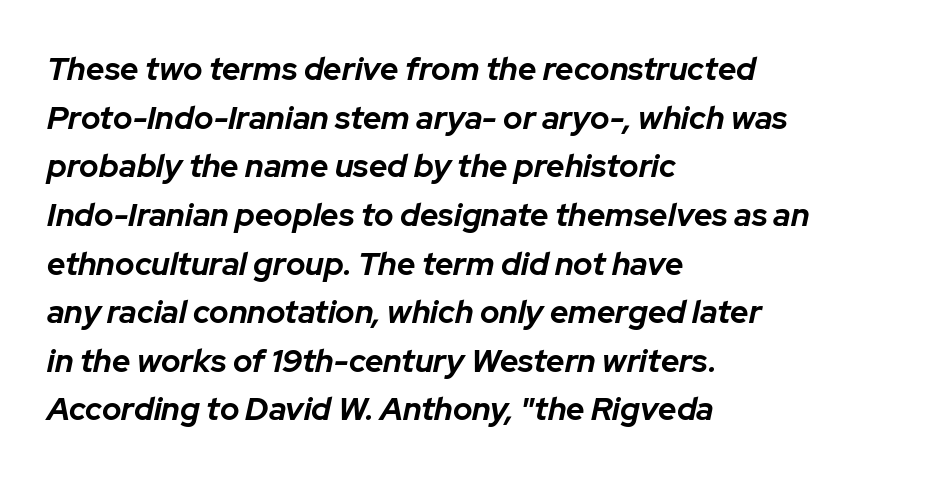
{"italic": "yes", "lean": "right", "slant_degrees": 12, "bold": "yes", "weight": "bold", "width": "normal", "stroke_contrast": "low", "x_height": "medium", "monospaced": "no", "underline": "no", "align": "left", "line_spacing": "normal", "line_spacing_ratio": 1.52, "letter_spacing": "normal", "letter_spacing_em": 0.0, "glyph_px": 32}
